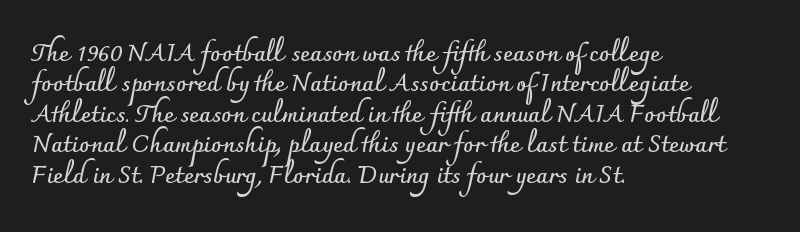
The glyphs are unaccompanied by any horizontal stroke below them. The leading is moderate, giving the passage an even texture. Left-aligned paragraph, ragged on the right. A full-strength bold gives these letters their thick strokes.
